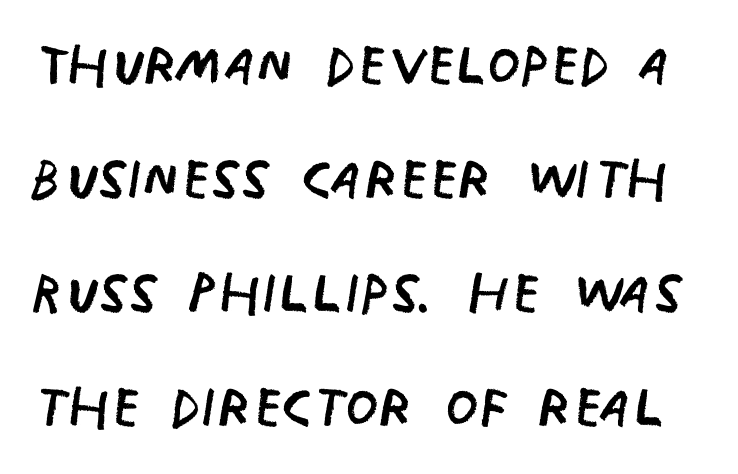
The image shows 76 px regular-weight, condensed sans-serif type; set normal line spacing (1.5x), normal letter spacing, not underlined; low stroke contrast and a large x-height.
